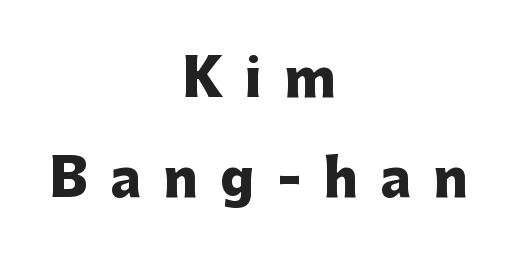
{"serif": "no", "italic": "no", "bold": "yes", "weight": "heavy", "width": "normal", "stroke_contrast": "low", "x_height": "medium", "monospaced": "no", "underline": "no", "align": "center", "line_spacing": "loose", "line_spacing_ratio": 1.96, "letter_spacing": "wide", "letter_spacing_em": 0.44, "glyph_px": 51}
